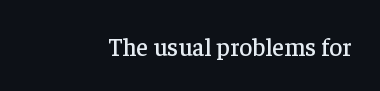
{"italic": "no", "underline": "no", "letter_spacing": "normal", "letter_spacing_em": 0.0, "glyph_px": 25}
